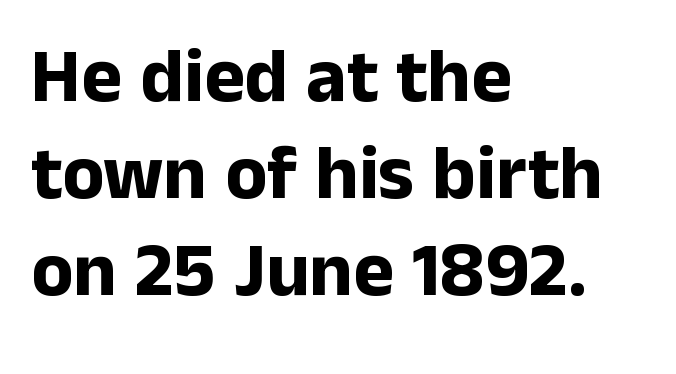
Q: Is the text bold? A: Yes.
Q: Is the text italic (slanted)? A: No, it is upright.
Q: Is the typeface a serif or a sans-serif typeface? A: Sans-serif.
Q: Is the text underlined? A: No.
Q: How is the paragraph aligned? A: Left-aligned.
Q: Is the spacing between letters normal or unusually wide? A: Normal.
Q: Is the spacing between lines tight, normal or loose? A: Normal.
Q: Width (condensed, normal, or wide)? A: Normal.
Q: Stroke contrast? A: Low.
Q: x-height? A: Medium.
Q: Monospaced? A: No.
